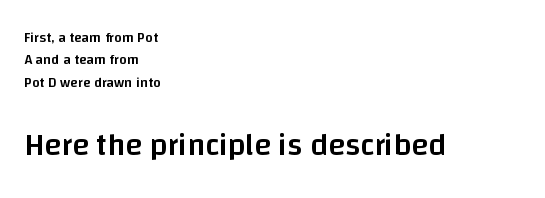
{"serif": "no", "italic": "no", "bold": "semi", "weight": "semibold", "width": "normal", "stroke_contrast": "low", "x_height": "large", "monospaced": "no", "underline": "no", "align": "left", "line_spacing": "normal", "line_spacing_ratio": 1.59, "letter_spacing": "normal", "letter_spacing_em": 0.0, "larger_block": "second", "size_ratio": 2.21, "glyph_px": 31}
